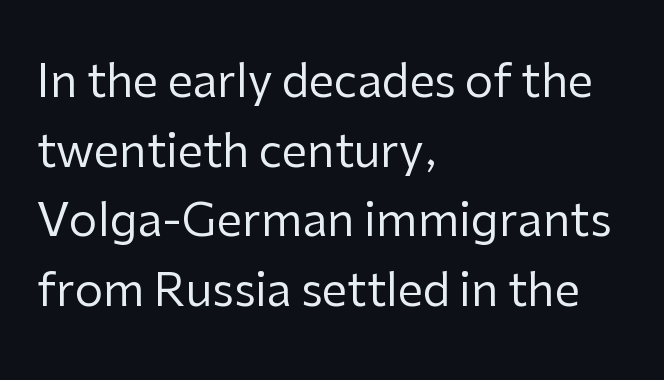
{"serif": "no", "italic": "no", "bold": "no", "weight": "regular", "width": "normal", "stroke_contrast": "low", "x_height": "medium", "monospaced": "no", "underline": "no", "align": "left", "line_spacing": "normal", "line_spacing_ratio": 1.55, "letter_spacing": "normal", "letter_spacing_em": 0.0, "glyph_px": 45}
